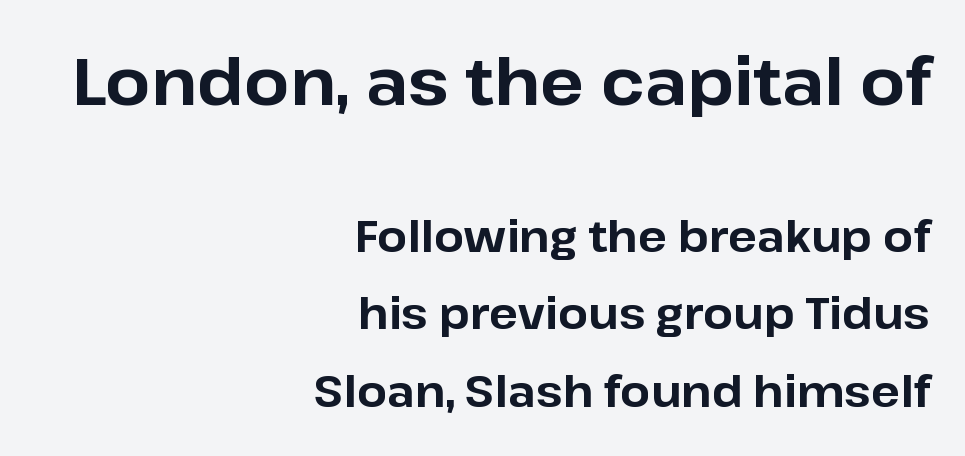
The image shows 65 px bold sans-serif type, upright; set right-aligned, line spacing 1.81x, normal letter spacing, not underlined; the first (top) block is 1.51x larger; low stroke contrast and a medium x-height.
